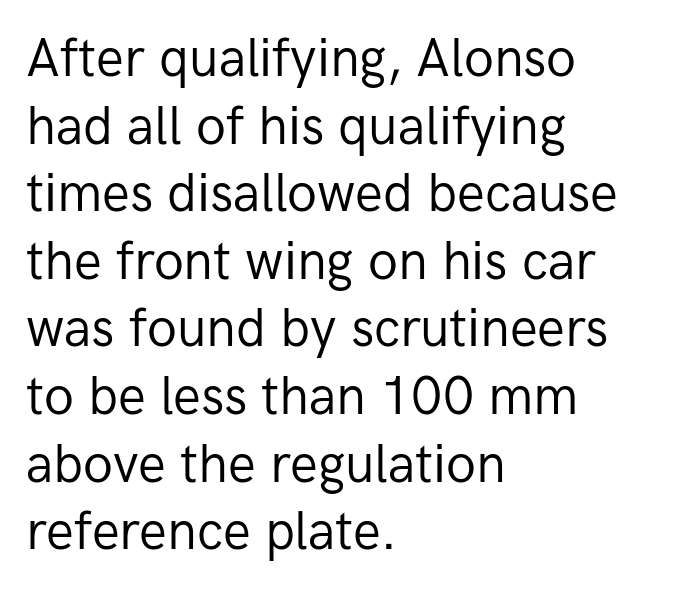
The letterforms sit shoulder to shoulder at normal distance. Stem width sits at or under what a default text font uses. Do the characters align in a grid? No, the font is proportional. Unlike italic type, these characters show no tilt at all. Leftover space on each line is placed entirely after the last word.
